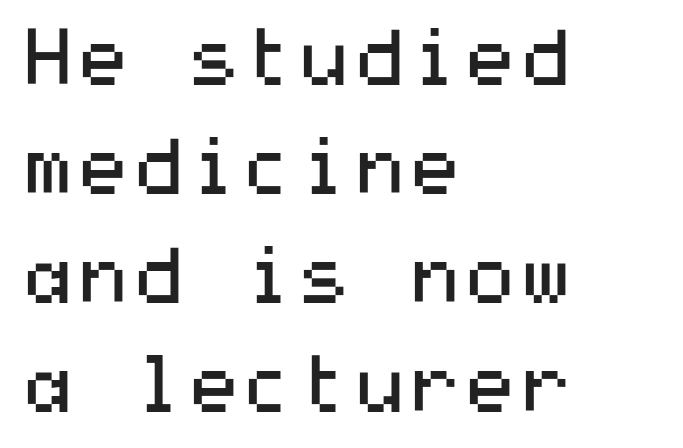
Q: Is the text bold? A: No.
Q: Is the text italic (slanted)? A: No, it is upright.
Q: Is the typeface a serif or a sans-serif typeface? A: Sans-serif.
Q: Is the text underlined? A: No.
Q: How is the paragraph aligned? A: Left-aligned.
Q: Is the spacing between letters normal or unusually wide? A: Normal.
Q: Is the spacing between lines tight, normal or loose? A: Normal.
Q: Width (condensed, normal, or wide)? A: Wide.
Q: Stroke contrast? A: Medium.
Q: x-height? A: Medium.
